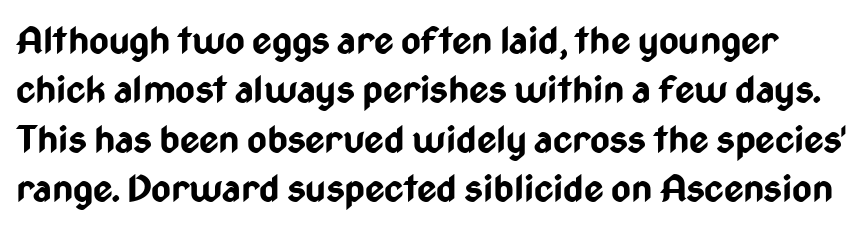
The image shows 38 px bold, condensed sans-serif type, upright; set normal line spacing (1.3x), normal letter spacing, not underlined; low stroke contrast and a medium x-height.
